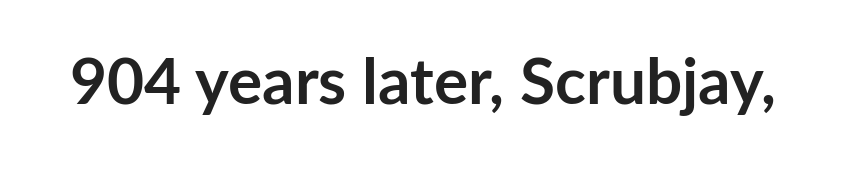
{"serif": "no", "italic": "no", "bold": "yes", "weight": "semibold", "width": "normal", "stroke_contrast": "low", "x_height": "medium", "monospaced": "no", "underline": "no", "letter_spacing": "normal", "letter_spacing_em": 0.0, "glyph_px": 64}
